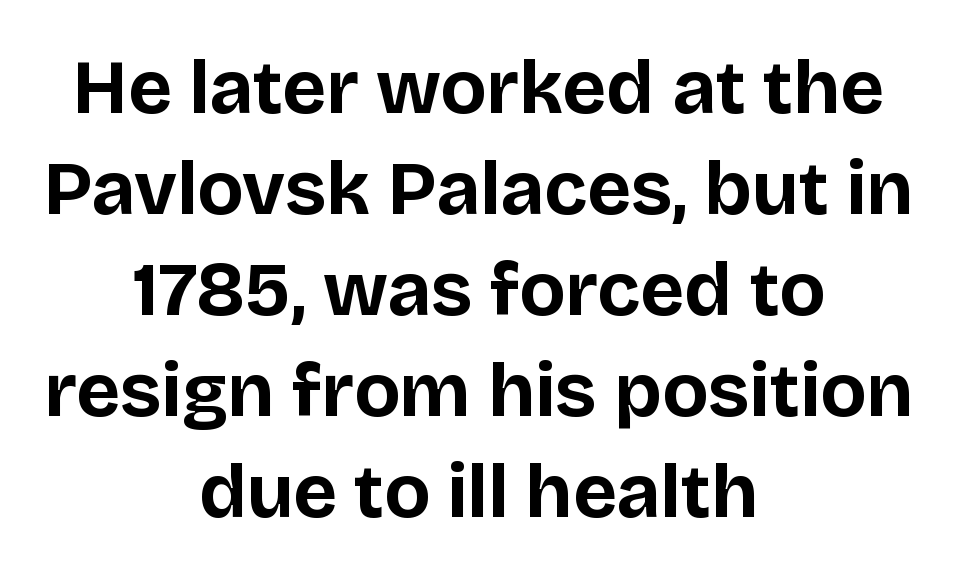
Q: Is the text bold? A: Yes.
Q: Is the text italic (slanted)? A: No, it is upright.
Q: Is the typeface a serif or a sans-serif typeface? A: Sans-serif.
Q: Is the text underlined? A: No.
Q: How is the paragraph aligned? A: Centered.
Q: Is the spacing between letters normal or unusually wide? A: Normal.
Q: Is the spacing between lines tight, normal or loose? A: Normal.
Q: Width (condensed, normal, or wide)? A: Normal.
Q: Stroke contrast? A: Low.
Q: x-height? A: Large.
Q: Monospaced? A: No.
